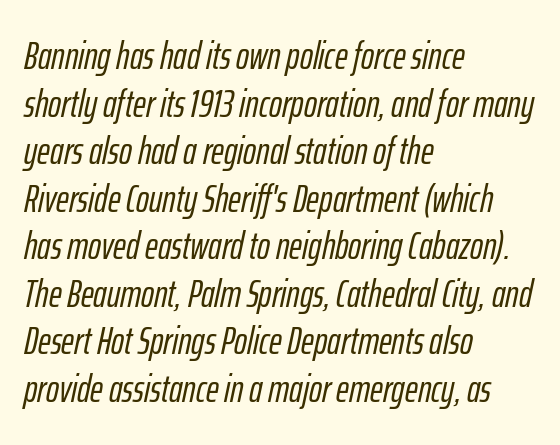
{"italic": "yes", "lean": "right", "slant_degrees": 12, "width": "condensed", "stroke_contrast": "low", "x_height": "medium", "monospaced": "no", "underline": "no", "align": "left", "line_spacing_ratio": 1.22, "letter_spacing": "normal", "letter_spacing_em": 0.0, "glyph_px": 39}
